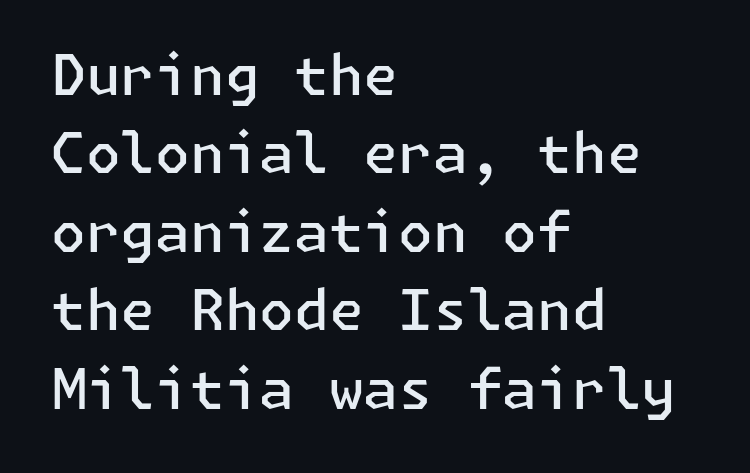
Q: Is the text bold? A: Semi-bold.
Q: Is the text italic (slanted)? A: No, it is upright.
Q: Is the typeface a serif or a sans-serif typeface? A: Sans-serif.
Q: Is the text underlined? A: No.
Q: How is the paragraph aligned? A: Left-aligned.
Q: Is the spacing between letters normal or unusually wide? A: Normal.
Q: Is the spacing between lines tight, normal or loose? A: Normal.
Q: Width (condensed, normal, or wide)? A: Normal.
Q: Stroke contrast? A: Low.
Q: x-height? A: Medium.
